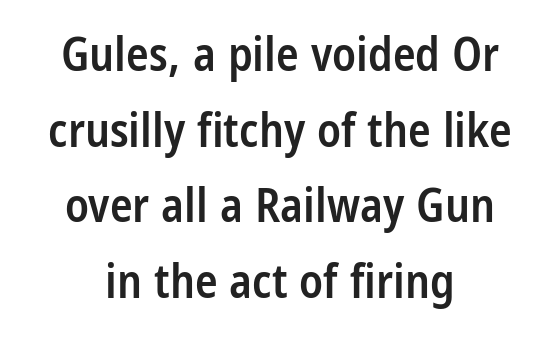
Notice how the stems are strictly vertical — no italics here. Students, this is semibold: more ink than regular, less than bold. Here the designer chose a conventional face with non-uniform glyph widths. The words here are not underlined. The passage shown stacks its lines at a standard gap.
